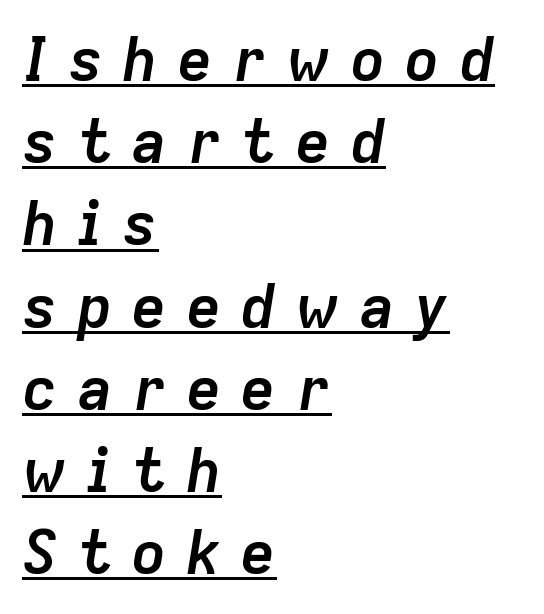
Heavy, bold letterforms. What's the leading like? Ordinary, nothing unusual. Somebody hit Ctrl+U on this one — the words are underlined. Horizontal alignment here is leftward, the default for most running prose. The glyphs look as if they've been sheared to an angle. The letterforms stand isolated, each surrounded by extra space.
